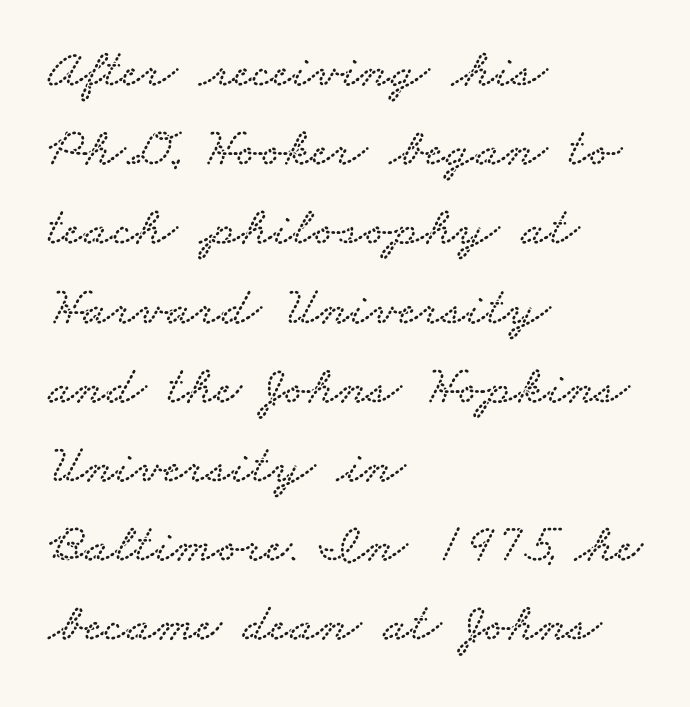
The image shows 55 px wide serif type; set left-aligned, normal line spacing (1.44x), normal letter spacing, not underlined; low stroke contrast and a small x-height.
